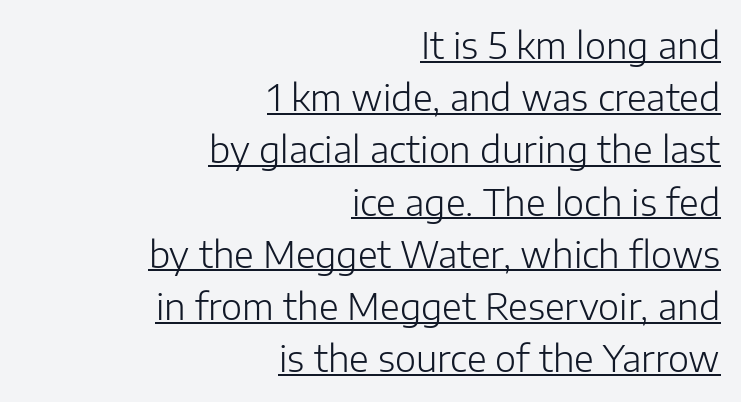
Q: Is the text bold? A: No.
Q: Is the text italic (slanted)? A: No, it is upright.
Q: Is the typeface a serif or a sans-serif typeface? A: Sans-serif.
Q: Is the text underlined? A: Yes.
Q: How is the paragraph aligned? A: Right-aligned.
Q: Is the spacing between letters normal or unusually wide? A: Normal.
Q: Is the spacing between lines tight, normal or loose? A: Normal.
Q: Width (condensed, normal, or wide)? A: Normal.
Q: Stroke contrast? A: Low.
Q: x-height? A: Medium.
Q: Monospaced? A: No.
